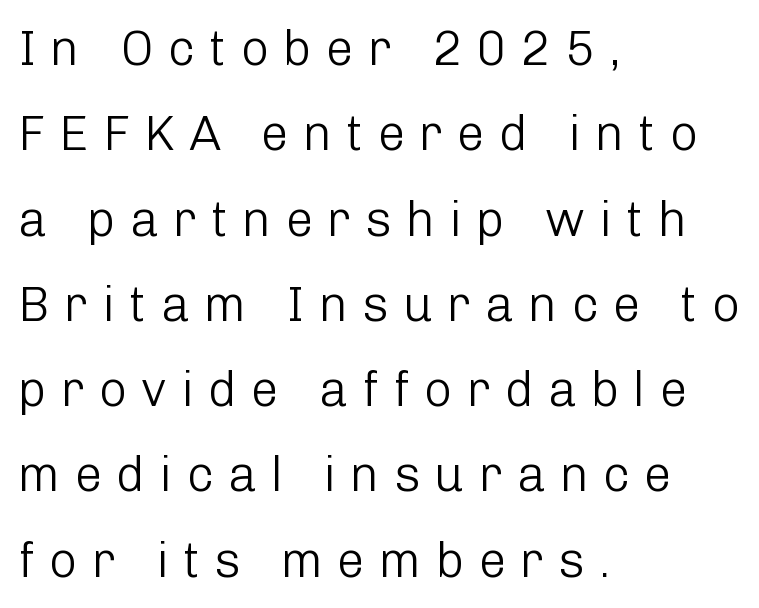
The image shows 49 px light sans-serif type, upright; set left-aligned, line spacing 1.74x, unusually wide letter spacing (+0.29 em), not underlined; low stroke contrast and a medium x-height.
